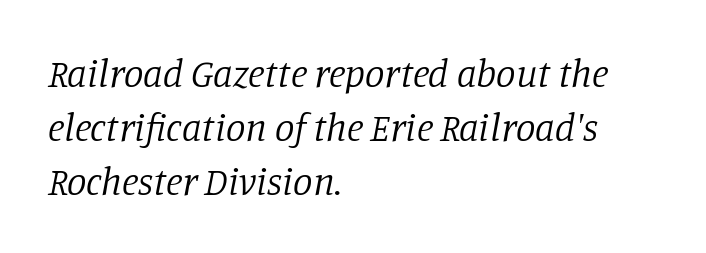
{"serif": "yes", "italic": "yes", "lean": "right", "slant_degrees": 11, "bold": "no", "weight": "regular", "width": "normal", "stroke_contrast": "low", "x_height": "large", "monospaced": "no", "underline": "no", "align": "left", "line_spacing": "normal", "line_spacing_ratio": 1.38, "letter_spacing": "normal", "letter_spacing_em": 0.0, "glyph_px": 39}
